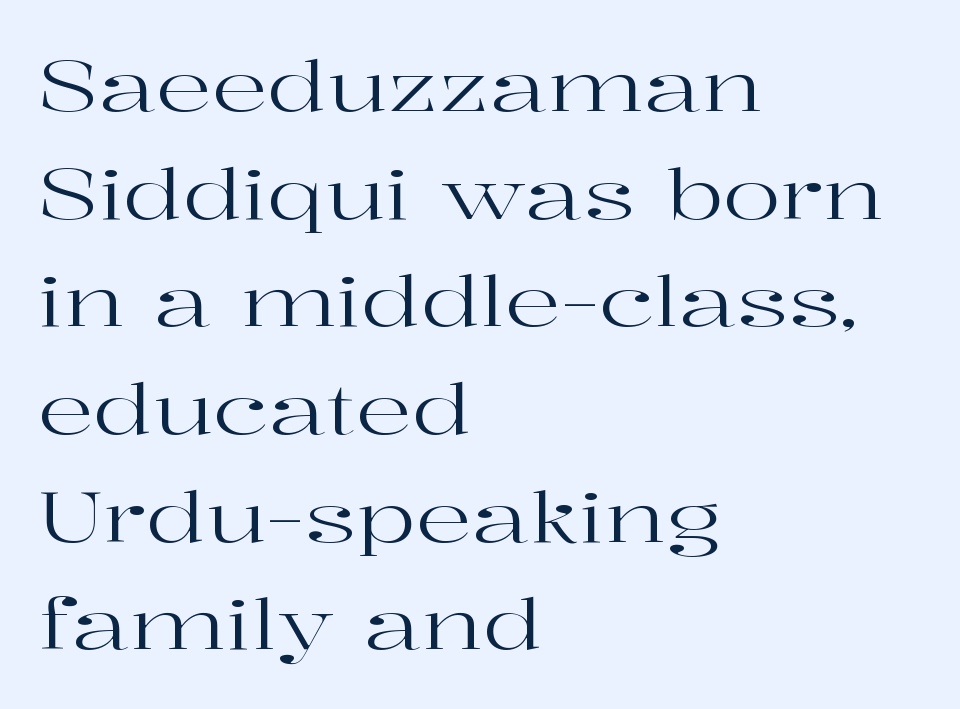
The image shows 69 px regular-weight, wide serif type, upright; set left-aligned, normal line spacing (1.56x), normal letter spacing, not underlined; high stroke contrast and a medium x-height.
